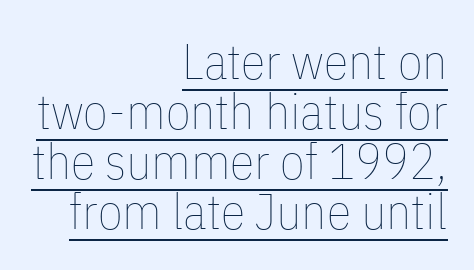
Where is the straight margin? On the right. Ascenders rise straight up at ninety degrees. The letters advance in unequal steps, a hallmark of proportional type. Heaviness? Minimal to ordinary, like unemphasized prose. Emphasis is given by a line drawn under the lettering. The lines are packed closely together with very little leading.
